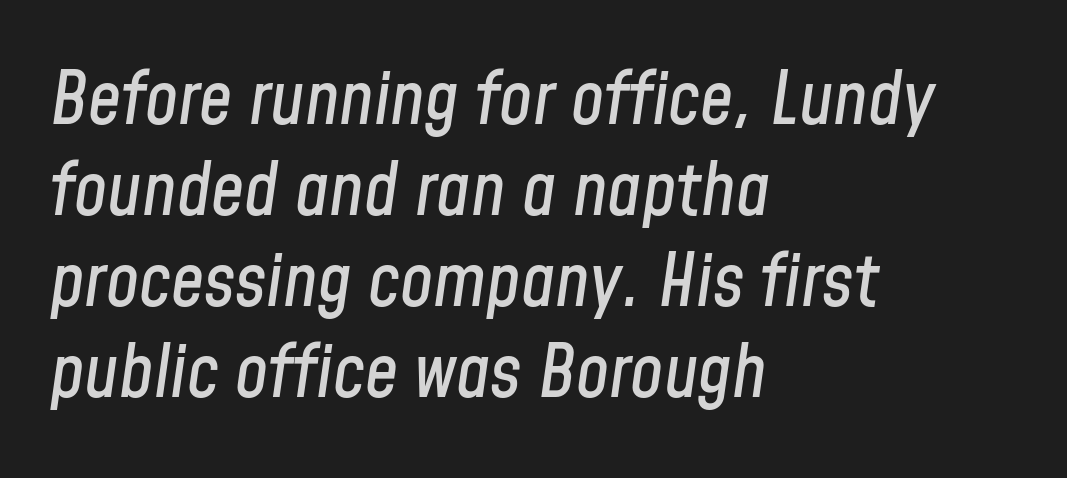
{"italic": "yes", "lean": "right", "slant_degrees": 8, "width": "condensed", "stroke_contrast": "low", "x_height": "medium", "monospaced": "no", "underline": "no", "align": "left", "line_spacing_ratio": 1.23, "letter_spacing": "normal", "letter_spacing_em": 0.0, "glyph_px": 74}
